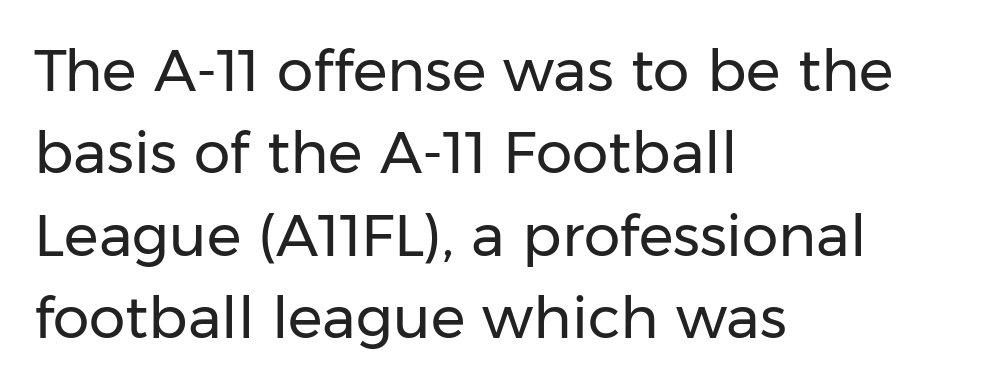
Q: Is the text bold? A: No.
Q: Is the text italic (slanted)? A: No, it is upright.
Q: Is the typeface a serif or a sans-serif typeface? A: Sans-serif.
Q: Is the text underlined? A: No.
Q: How is the paragraph aligned? A: Left-aligned.
Q: Is the spacing between letters normal or unusually wide? A: Normal.
Q: Is the spacing between lines tight, normal or loose? A: Normal.
Q: Width (condensed, normal, or wide)? A: Normal.
Q: Stroke contrast? A: Low.
Q: x-height? A: Medium.
Q: Monospaced? A: No.
